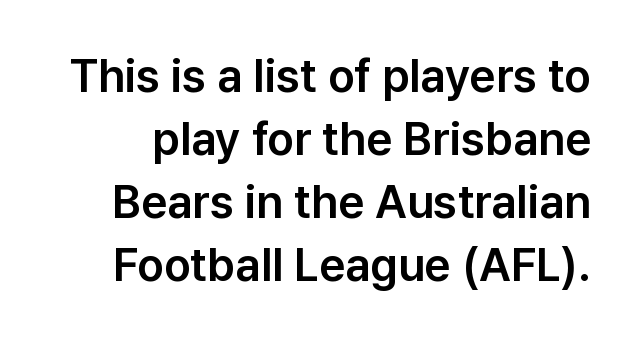
Q: Is the text italic (slanted)? A: No, it is upright.
Q: Is the typeface a serif or a sans-serif typeface? A: Sans-serif.
Q: Is the text underlined? A: No.
Q: Is the spacing between letters normal or unusually wide? A: Normal.
Q: Is the spacing between lines tight, normal or loose? A: Normal.
Q: Width (condensed, normal, or wide)? A: Normal.
Q: Stroke contrast? A: Low.
Q: x-height? A: Medium.
Q: Monospaced? A: No.
